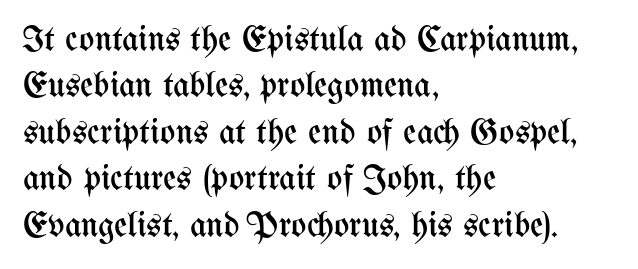
The image shows 36 px regular-weight, condensed type, upright; set left-aligned, normal line spacing (1.29x), normal letter spacing, not underlined; medium stroke contrast and a medium x-height.
